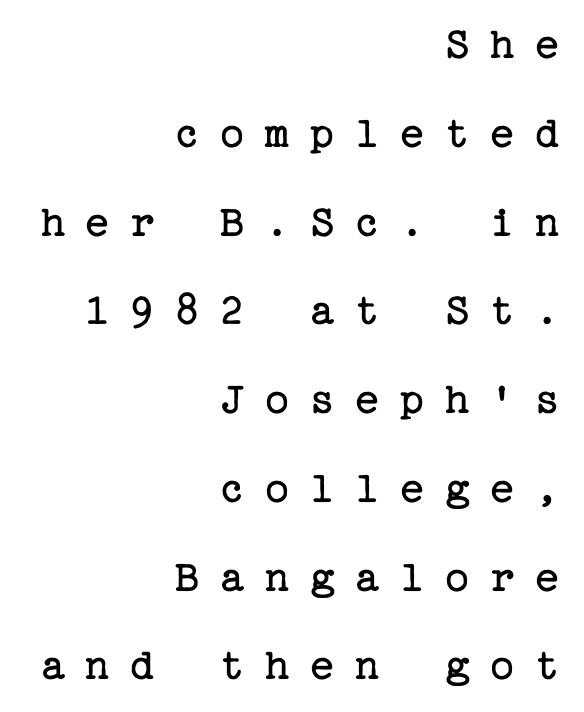
{"serif": "yes", "italic": "no", "bold": "no", "weight": "regular", "width": "normal", "stroke_contrast": "low", "x_height": "medium", "underline": "no", "align": "right", "line_spacing": "loose", "line_spacing_ratio": 1.93, "letter_spacing": "wide", "letter_spacing_em": 0.43, "glyph_px": 46}
